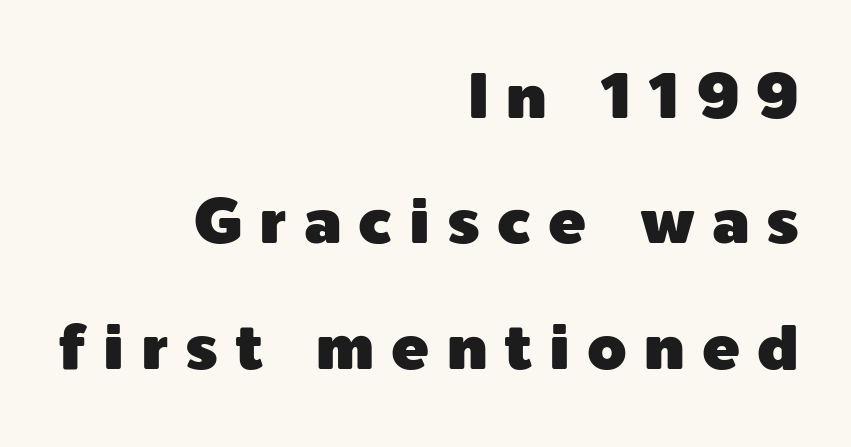
Q: Is the text italic (slanted)? A: No, it is upright.
Q: Is the typeface a serif or a sans-serif typeface? A: Sans-serif.
Q: Is the text underlined? A: No.
Q: How is the paragraph aligned? A: Right-aligned.
Q: Is the spacing between letters normal or unusually wide? A: Unusually wide.
Q: Is the spacing between lines tight, normal or loose? A: Loose.
Q: Width (condensed, normal, or wide)? A: Normal.
Q: x-height? A: Medium.
Q: Monospaced? A: No.
